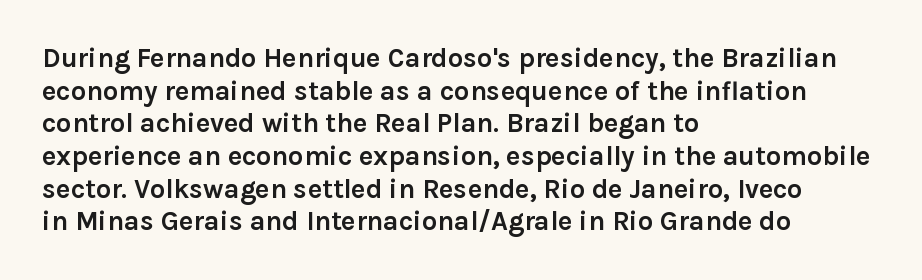
The image shows 27 px bold type, upright; set left-aligned, line spacing 1.21x, normal letter spacing, not underlined.
